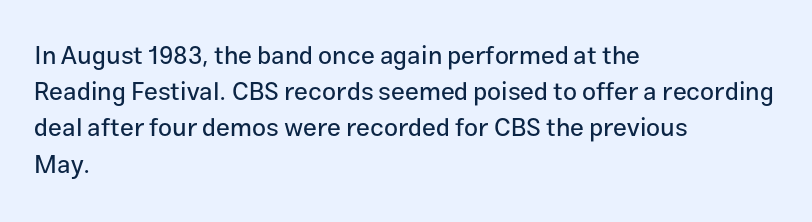
This sample keeps an unexceptional amount of space between lines. Characters follow at the spacing the type designer built in. Leftover space on each line is placed entirely after the last word. Nobody drew a line under any word here. The font's upright variant was chosen for this text.
